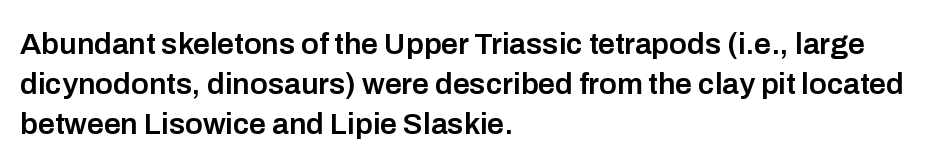
The image shows 30 px semibold sans-serif type, upright; set left-aligned, normal line spacing (1.34x), normal letter spacing, not underlined; low stroke contrast and a medium x-height.
